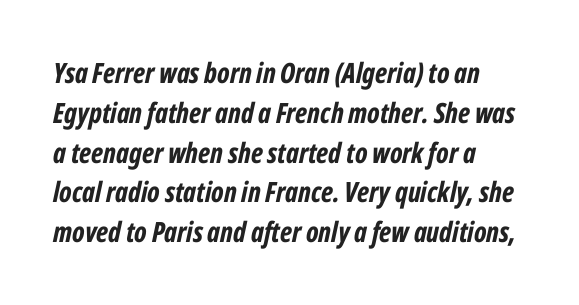
The image shows 28 px bold, condensed type, italic (leaning right); set left-aligned, normal line spacing (1.42x), normal letter spacing, not underlined; low stroke contrast and a medium x-height.
